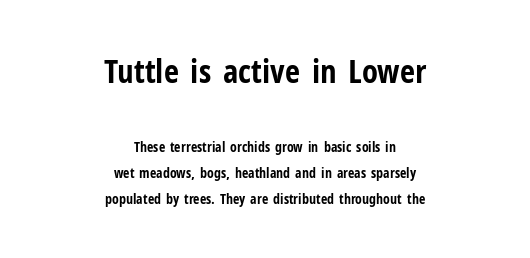
{"serif": "no", "italic": "no", "bold": "yes", "weight": "bold", "width": "condensed", "stroke_contrast": "low", "x_height": "medium", "monospaced": "no", "underline": "no", "align": "center", "line_spacing_ratio": 1.86, "letter_spacing": "normal", "letter_spacing_em": 0.0, "larger_block": "first", "size_ratio": 2.36, "glyph_px": 33}
